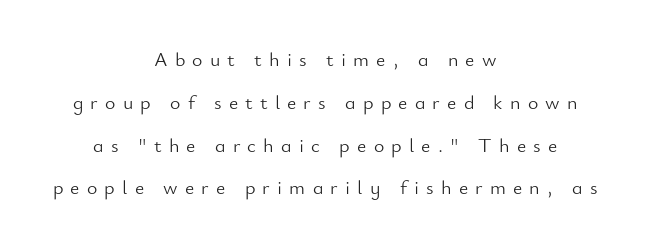
{"italic": "no", "bold": "no", "underline": "no", "align": "center", "line_spacing": "loose", "line_spacing_ratio": 2.14, "letter_spacing": "wide", "letter_spacing_em": 0.36, "glyph_px": 20}
